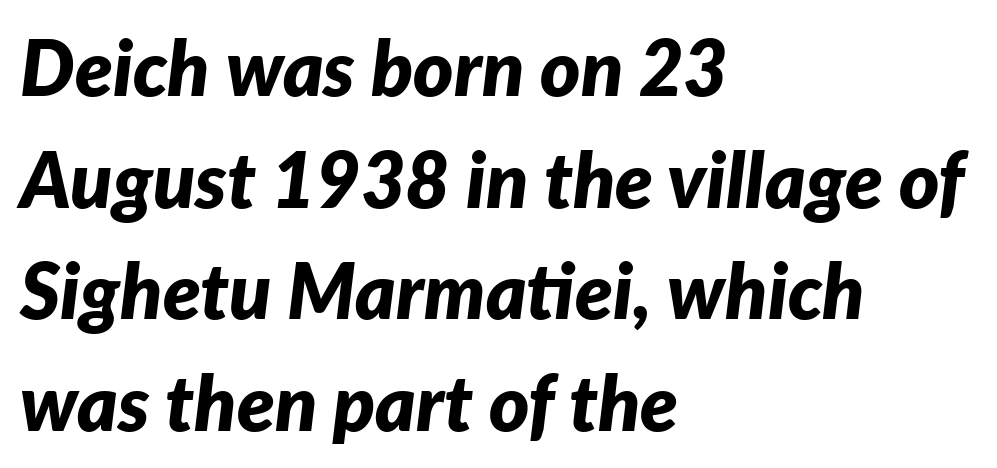
In CSS terms this would be text-align: left. Here the glyphs are tracked normally, forming tight word shapes. The specimen omits any rule beneath the text block's lines. Each glyph is drawn with heavy, bold strokes. The lines sit at an ordinary, default distance from one another.
